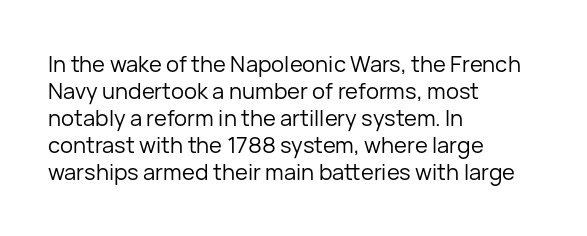
The image shows 22 px text type, upright; set left-aligned, line spacing 1.23x, normal letter spacing, not underlined.
